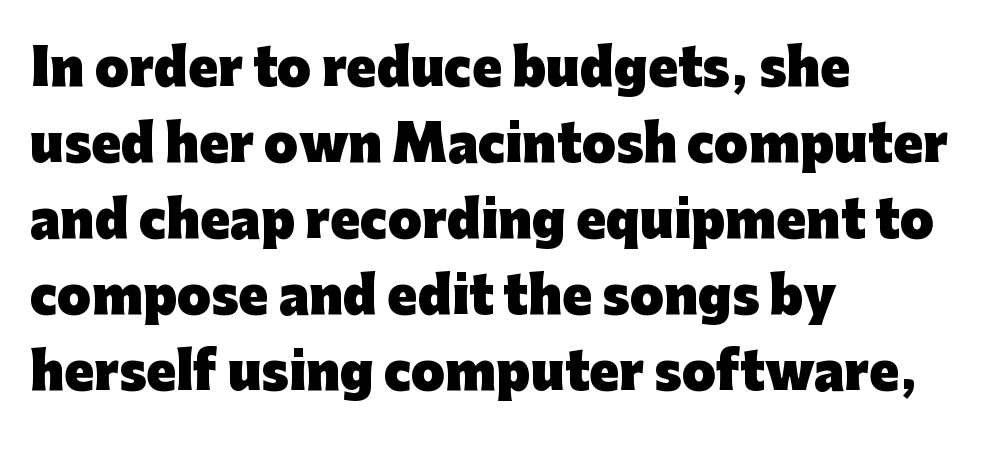
The image shows 49 px heavy sans-serif type, upright; set left-aligned, normal line spacing (1.55x), normal letter spacing, not underlined; low stroke contrast and a medium x-height.
